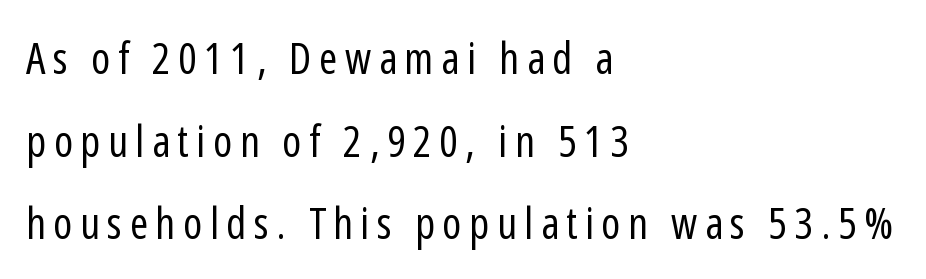
Note: no serifs on the glyphs. Every row of glyphs begins at an identical x-position on the left. The letters look calm and open, with moderate or lighter stems. Style check: upright.
